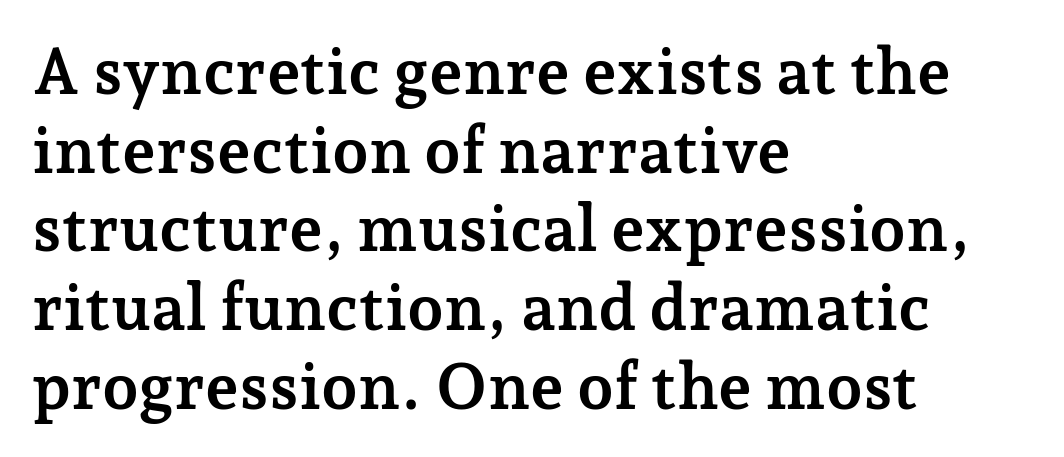
The image shows 65 px semibold serif type, upright; set left-aligned, line spacing 1.21x, normal letter spacing, not underlined; low stroke contrast and a medium x-height.
